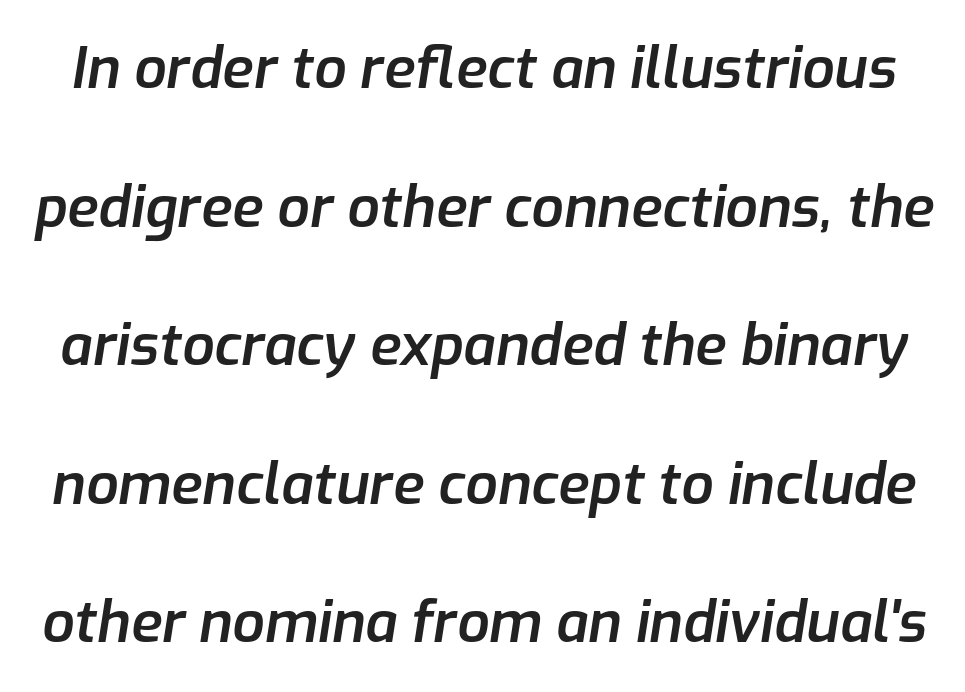
{"italic": "yes", "lean": "right", "slant_degrees": 9, "bold": "semi", "weight": "semibold", "width": "normal", "stroke_contrast": "low", "x_height": "medium", "monospaced": "no", "underline": "no", "line_spacing": "loose", "line_spacing_ratio": 2.43, "letter_spacing": "normal", "letter_spacing_em": 0.0, "glyph_px": 57}
